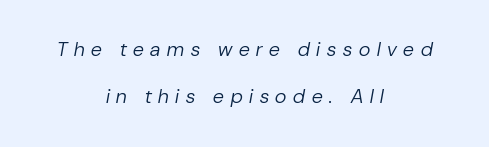
Only glyphs here, with clear space below each row. Regarding leading, the lines here are spaced well apart. The gaps between neighbouring characters are conspicuously large. Is this a heavy cut? Hardly; it is regular or lighter. The font's italic variant was chosen for this text. These lines are centered, leaving both edges ragged.
